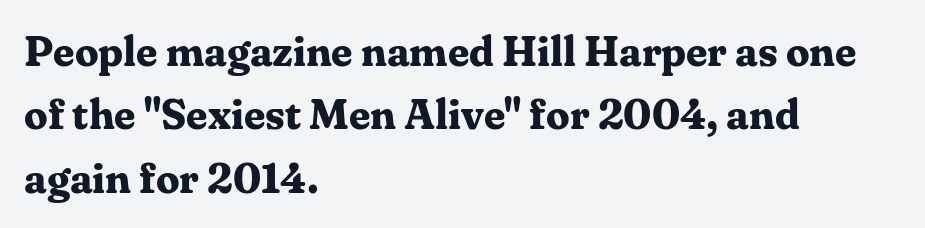
Q: Is the text bold? A: Yes.
Q: Is the text italic (slanted)? A: No, it is upright.
Q: Is the typeface a serif or a sans-serif typeface? A: Serif.
Q: Is the text underlined? A: No.
Q: How is the paragraph aligned? A: Left-aligned.
Q: Is the spacing between letters normal or unusually wide? A: Normal.
Q: Is the spacing between lines tight, normal or loose? A: Normal.
Q: Width (condensed, normal, or wide)? A: Normal.
Q: Stroke contrast? A: Medium.
Q: x-height? A: Medium.
Q: Monospaced? A: No.
